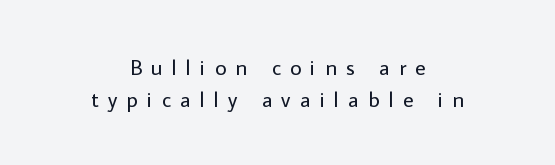
The image shows 22 px text type, upright; set centered, normal line spacing (1.45x), unusually wide letter spacing (+0.42 em), not underlined.
